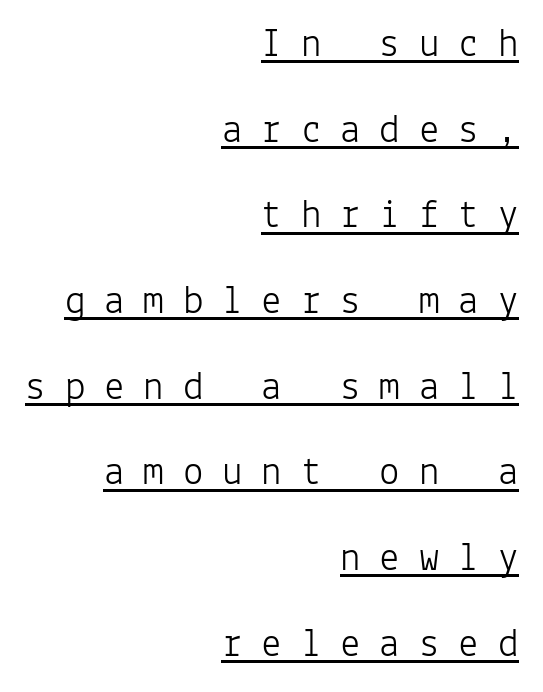
The image shows 41 px light sans-serif type, upright, monospaced; set right-aligned, loose line spacing (2.09x), unusually wide letter spacing (+0.46 em), underlined; low stroke contrast and a medium x-height.
